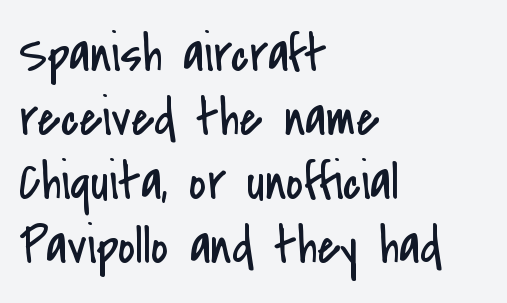
{"serif": "no", "italic": "no", "bold": "no", "weight": "regular", "width": "condensed", "stroke_contrast": "low", "x_height": "small", "monospaced": "no", "underline": "no", "align": "left", "line_spacing_ratio": 1.21, "letter_spacing": "normal", "letter_spacing_em": 0.0, "glyph_px": 53}
